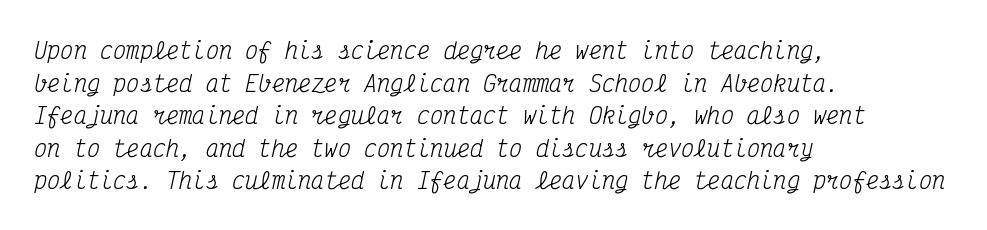
{"italic": "yes", "lean": "right", "slant_degrees": 12, "bold": "no", "underline": "no", "align": "left", "line_spacing": "normal", "line_spacing_ratio": 1.48, "letter_spacing": "normal", "letter_spacing_em": 0.0, "glyph_px": 22}
